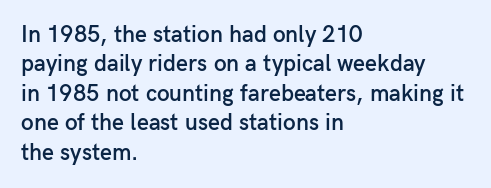
{"italic": "no", "bold": "semi", "underline": "no", "align": "left", "line_spacing": "normal", "line_spacing_ratio": 1.28, "letter_spacing": "normal", "letter_spacing_em": 0.0, "glyph_px": 23}
